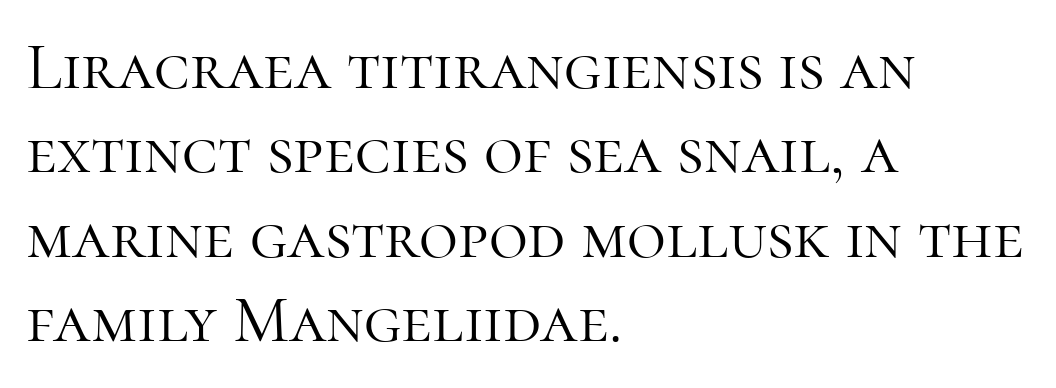
Q: Is the text bold? A: No.
Q: Is the text italic (slanted)? A: No, it is upright.
Q: Is the typeface a serif or a sans-serif typeface? A: Serif.
Q: Is the text underlined? A: No.
Q: How is the paragraph aligned? A: Left-aligned.
Q: Is the spacing between letters normal or unusually wide? A: Normal.
Q: Is the spacing between lines tight, normal or loose? A: Normal.
Q: Width (condensed, normal, or wide)? A: Normal.
Q: Stroke contrast? A: High.
Q: x-height? A: Medium.
Q: Monospaced? A: No.
